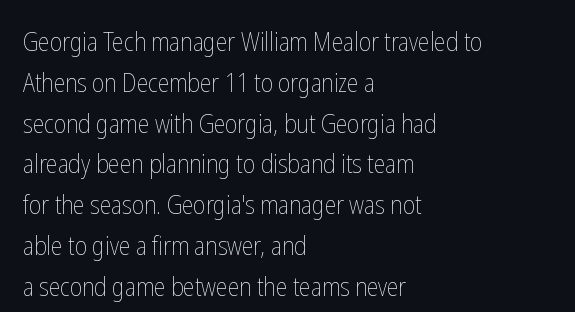
The image shows 26 px text type, upright; set left-aligned, normal line spacing (1.57x), normal letter spacing, not underlined.
